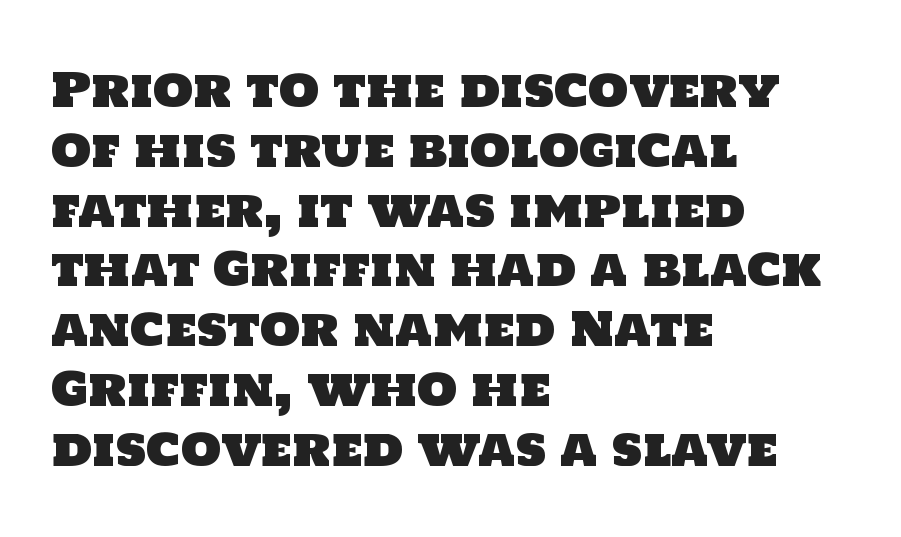
{"serif": "no", "width": "normal", "stroke_contrast": "low", "x_height": "large", "monospaced": "no", "underline": "no", "align": "left", "line_spacing": "normal", "line_spacing_ratio": 1.3, "letter_spacing": "normal", "letter_spacing_em": 0.0, "glyph_px": 46}
